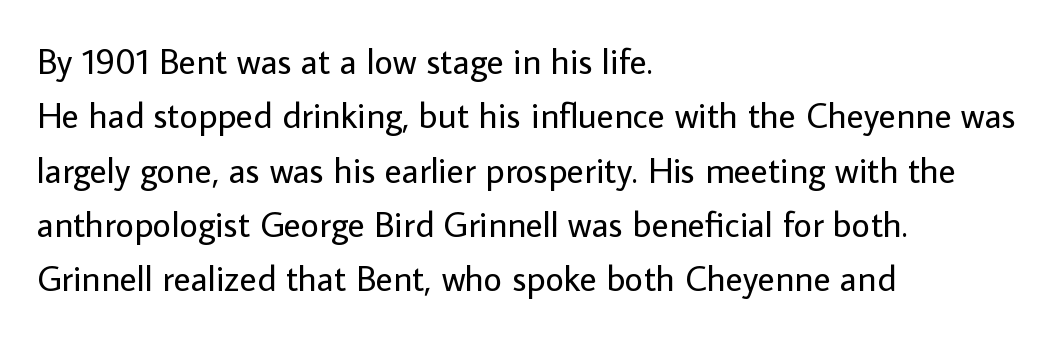
The image shows 36 px regular-weight sans-serif type, upright; set left-aligned, normal line spacing (1.51x), normal letter spacing, not underlined; low stroke contrast and a medium x-height.
